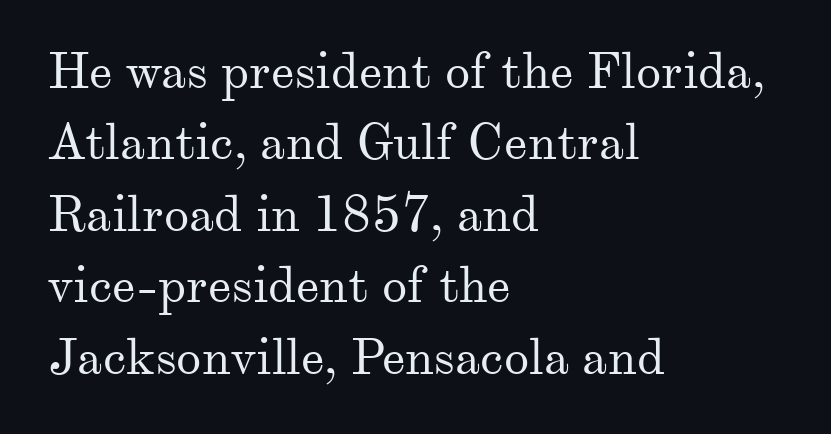
The image shows 51 px regular-weight serif type, upright; set left-aligned, normal line spacing (1.4x), normal letter spacing, not underlined; medium stroke contrast and a small x-height.
